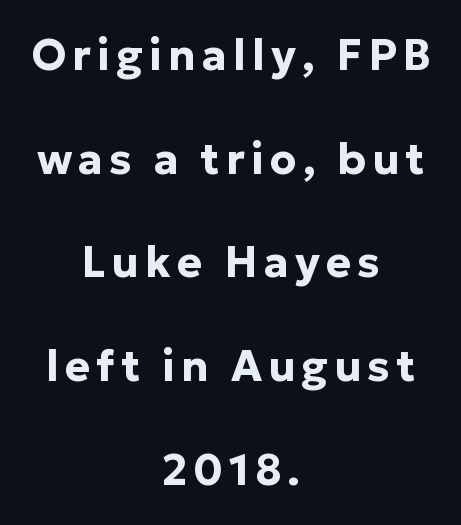
The image shows 43 px bold sans-serif type, upright; set centered, loose line spacing (2.41x), not underlined; low stroke contrast and a medium x-height.
